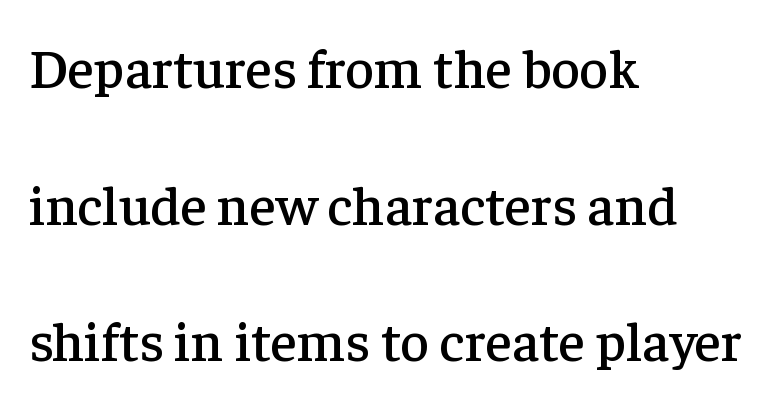
The image shows 56 px serif type, upright; set left-aligned, loose line spacing (2.44x), normal letter spacing, not underlined; low stroke contrast and a medium x-height.
